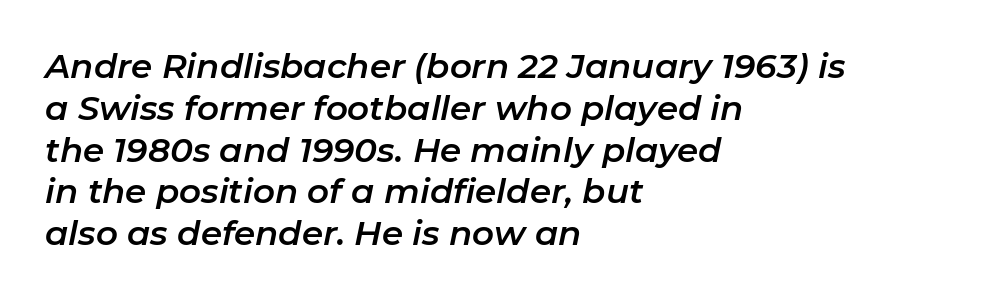
Does the lettering tilt? It does — this is italic. Quick note: underline off. Do the characters align in a grid? No, the font is proportional. Between one letter and the next there's only the usual sliver of space. Which margin do the lines hug? The left one — the right edge is uneven.
